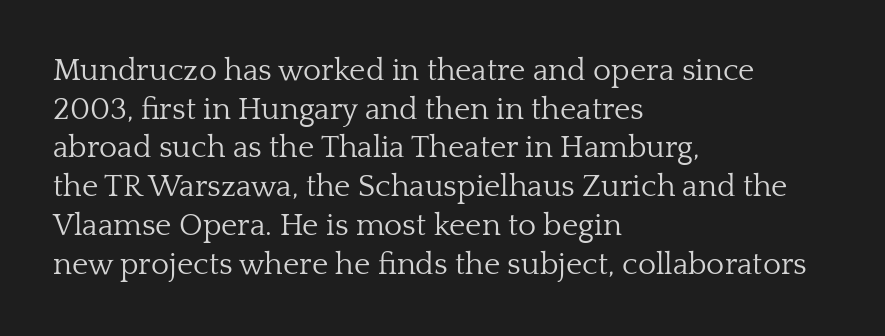
The rag falls on the right side of this text block. Look at the bottom of the vertical strokes: they flare into serifs here. On a weight scale, this lands at 450 or below. The passage shown is not underscored anywhere. The letters stand upright; this is a roman face.
